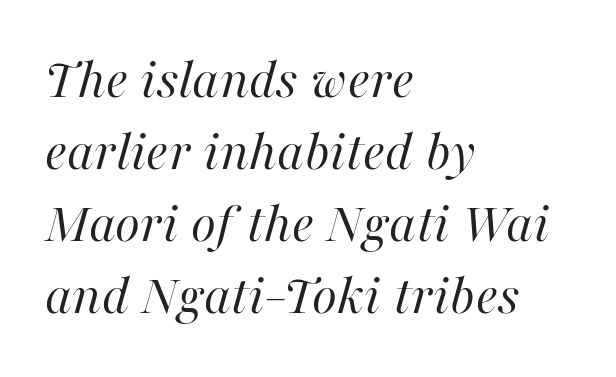
Q: Is the text bold? A: No.
Q: Is the text italic (slanted)? A: Yes, it leans right by about 16 degrees.
Q: Is the text underlined? A: No.
Q: How is the paragraph aligned? A: Left-aligned.
Q: Is the spacing between letters normal or unusually wide? A: Normal.
Q: Width (condensed, normal, or wide)? A: Normal.
Q: Stroke contrast? A: High.
Q: x-height? A: Medium.
Q: Monospaced? A: No.
